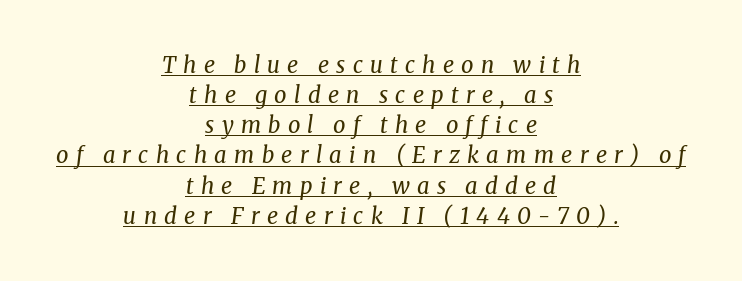
A typesetter would call this heavily tracked-out type. Underlined type. No letter is thick-stroked: the sample isn't bold. Normally led — the rows are evenly, conventionally spaced.
